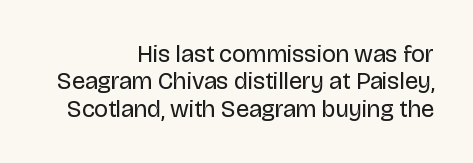
Very little white space separates one row of letters from the next. Nope, not italic — everything's standing straight. The tracking reads as untouched default to a designer's eye. Where is the straight margin? On the right. Is the type heavy? It reads as light-to-regular instead. Underlining? Definitely not there.
